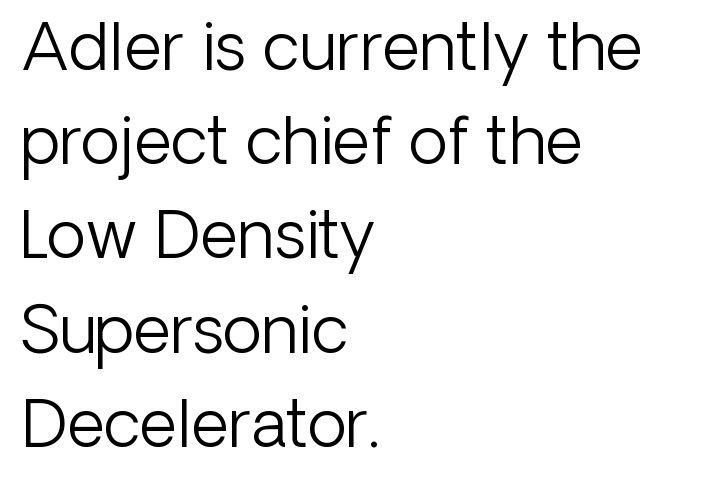
Q: Is the text bold? A: No.
Q: Is the text italic (slanted)? A: No, it is upright.
Q: Is the typeface a serif or a sans-serif typeface? A: Sans-serif.
Q: Is the text underlined? A: No.
Q: How is the paragraph aligned? A: Left-aligned.
Q: Is the spacing between letters normal or unusually wide? A: Normal.
Q: Is the spacing between lines tight, normal or loose? A: Normal.
Q: Width (condensed, normal, or wide)? A: Normal.
Q: Stroke contrast? A: Low.
Q: x-height? A: Medium.
Q: Monospaced? A: No.
